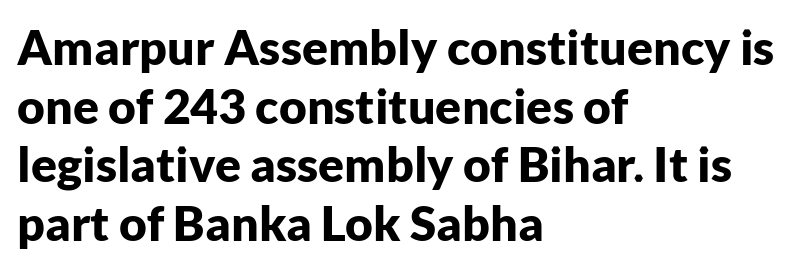
The image shows 48 px bold sans-serif type, upright; set left-aligned, line spacing 1.22x, normal letter spacing, not underlined; low stroke contrast and a medium x-height.
